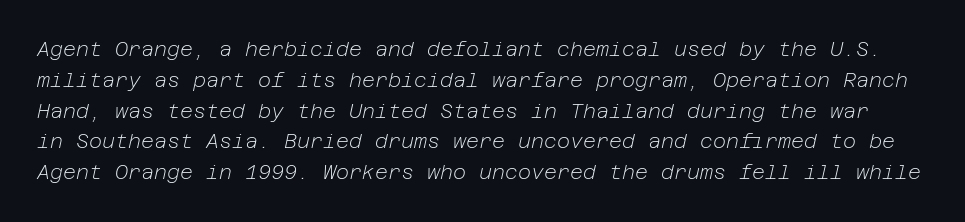
Q: Is the text bold? A: No.
Q: Is the text italic (slanted)? A: Yes, it leans right by about 12 degrees.
Q: Is the text underlined? A: No.
Q: Is the spacing between letters normal or unusually wide? A: Normal.
Q: Is the spacing between lines tight, normal or loose? A: Normal.
